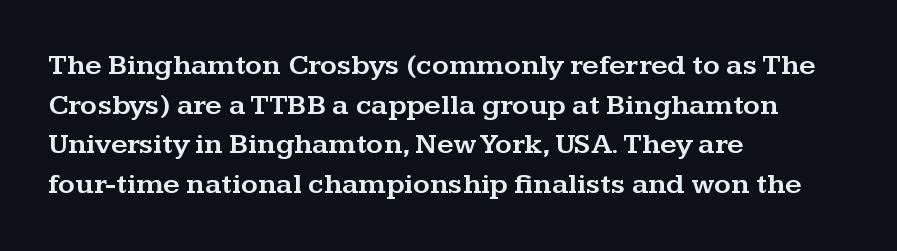
{"serif": "yes", "italic": "no", "width": "wide", "stroke_contrast": "medium", "x_height": "medium", "monospaced": "no", "underline": "no", "align": "left", "line_spacing": "normal", "line_spacing_ratio": 1.37, "letter_spacing": "normal", "letter_spacing_em": 0.0, "glyph_px": 29}
